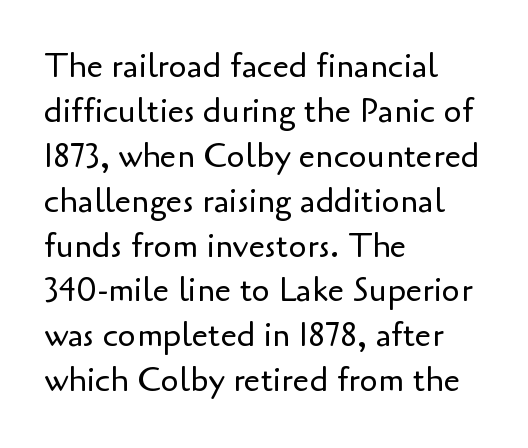
{"serif": "no", "italic": "no", "bold": "no", "weight": "regular", "width": "normal", "stroke_contrast": "low", "x_height": "small", "monospaced": "no", "underline": "no", "align": "left", "line_spacing": "normal", "line_spacing_ratio": 1.36, "letter_spacing": "normal", "letter_spacing_em": 0.0, "glyph_px": 33}
